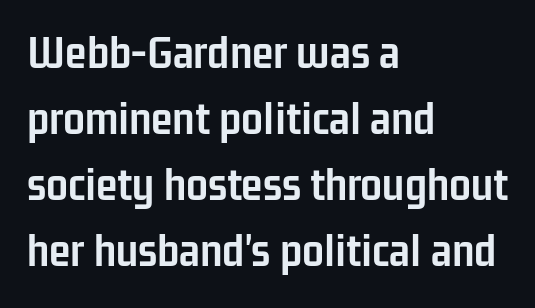
Q: Is the text bold? A: Yes.
Q: Is the text italic (slanted)? A: No, it is upright.
Q: Is the typeface a serif or a sans-serif typeface? A: Sans-serif.
Q: Is the text underlined? A: No.
Q: How is the paragraph aligned? A: Left-aligned.
Q: Is the spacing between letters normal or unusually wide? A: Normal.
Q: Is the spacing between lines tight, normal or loose? A: Normal.
Q: Width (condensed, normal, or wide)? A: Condensed.
Q: Stroke contrast? A: Low.
Q: x-height? A: Medium.
Q: Monospaced? A: No.
